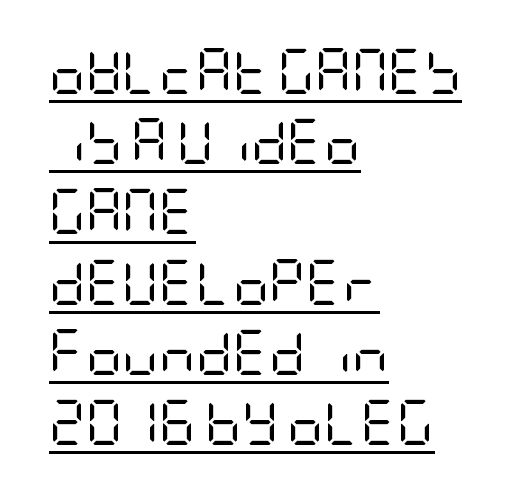
The image shows 45 px regular-weight, condensed sans-serif type, upright; set left-aligned, normal line spacing (1.56x), normal letter spacing, underlined; low stroke contrast and a large x-height.
